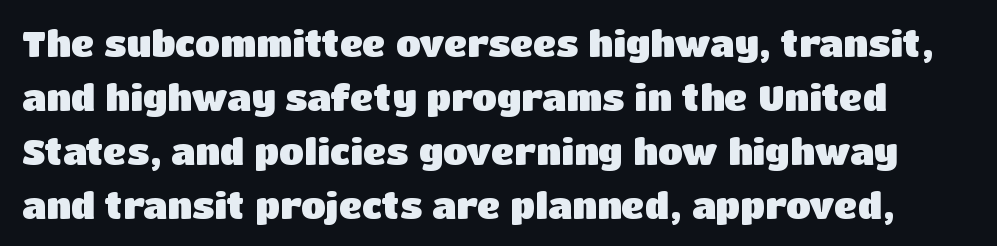
Line spacing here is normal. What weight is shown? A full bold with thick strokes. Note the varied advance widths — an 'i' is clearly narrower than an 'm'. Letterform terminals end flat and unadorned throughout the passage. Nobody touched the tracking dial on this one.
